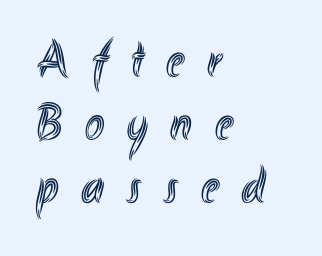
Q: Is the text italic (slanted)? A: Yes.
Q: Is the text underlined? A: No.
Q: How is the paragraph aligned? A: Left-aligned.
Q: Is the spacing between letters normal or unusually wide? A: Unusually wide.
Q: Width (condensed, normal, or wide)? A: Condensed.
Q: x-height? A: Small.
Q: Monospaced? A: No.
